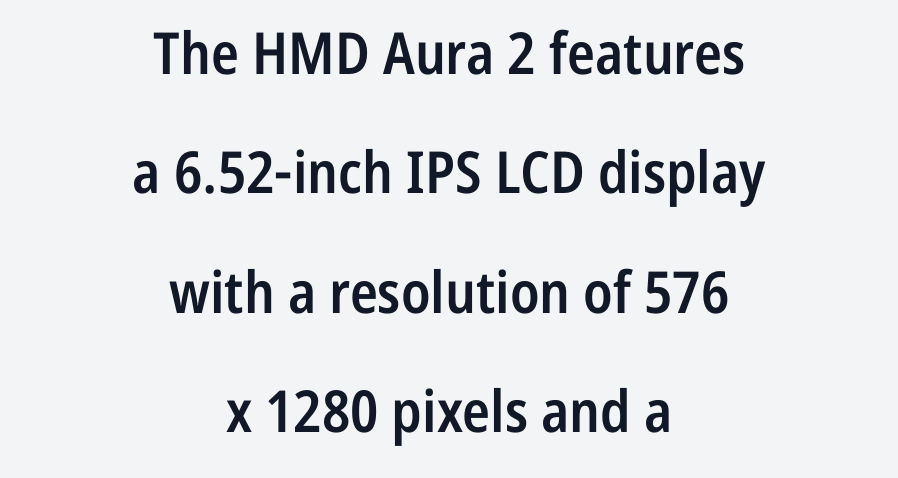
Q: Is the text bold? A: Semi-bold.
Q: Is the text italic (slanted)? A: No, it is upright.
Q: Is the typeface a serif or a sans-serif typeface? A: Sans-serif.
Q: Is the text underlined? A: No.
Q: How is the paragraph aligned? A: Centered.
Q: Is the spacing between letters normal or unusually wide? A: Normal.
Q: Is the spacing between lines tight, normal or loose? A: Loose.
Q: Width (condensed, normal, or wide)? A: Condensed.
Q: Stroke contrast? A: Low.
Q: x-height? A: Medium.
Q: Monospaced? A: No.
